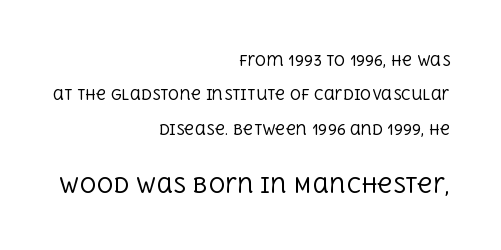
Q: Is the text bold? A: No.
Q: Is the text italic (slanted)? A: No, it is upright.
Q: Is the text underlined? A: No.
Q: How is the paragraph aligned? A: Right-aligned.
Q: Is the spacing between letters normal or unusually wide? A: Normal.
Q: Is the spacing between lines tight, normal or loose? A: Loose.
Q: Which block of text is set in a larger size, the first (top) or the second (bottom)? A: The second (bottom) one.
